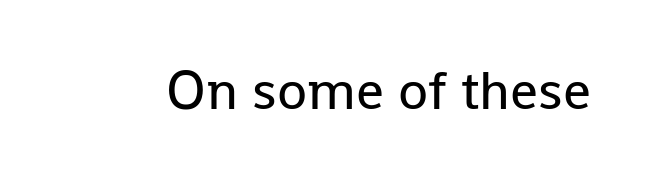
Q: Is the text bold? A: No.
Q: Is the text italic (slanted)? A: No, it is upright.
Q: Is the typeface a serif or a sans-serif typeface? A: Sans-serif.
Q: Is the text underlined? A: No.
Q: Is the spacing between letters normal or unusually wide? A: Normal.
Q: Width (condensed, normal, or wide)? A: Normal.
Q: Stroke contrast? A: Low.
Q: x-height? A: Medium.
Q: Monospaced? A: No.
